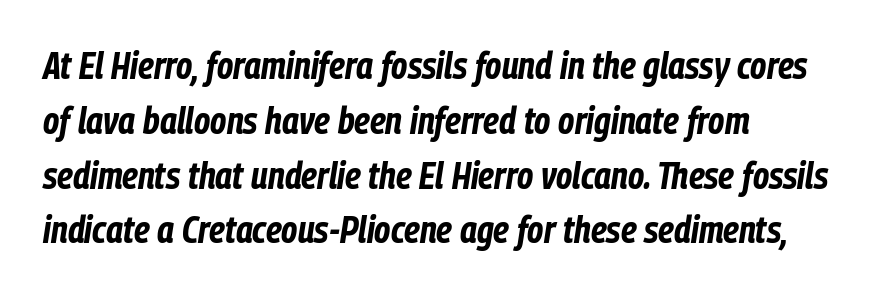
The image shows 37 px bold, condensed type, italic (leaning right); set left-aligned, normal line spacing (1.48x), normal letter spacing, not underlined; low stroke contrast and a medium x-height.
